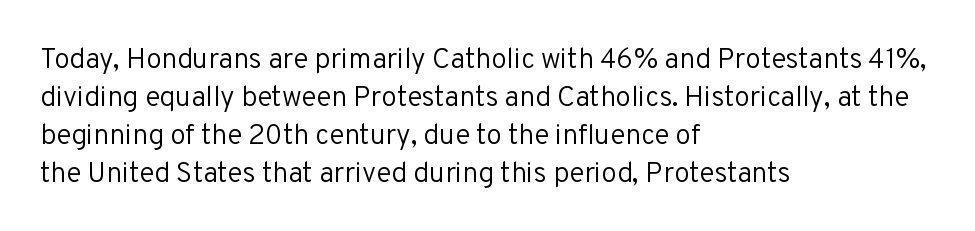
{"serif": "no", "italic": "no", "bold": "no", "weight": "regular", "width": "normal", "stroke_contrast": "low", "x_height": "medium", "monospaced": "no", "underline": "no", "align": "left", "line_spacing": "normal", "line_spacing_ratio": 1.36, "letter_spacing": "normal", "letter_spacing_em": 0.0, "glyph_px": 28}
